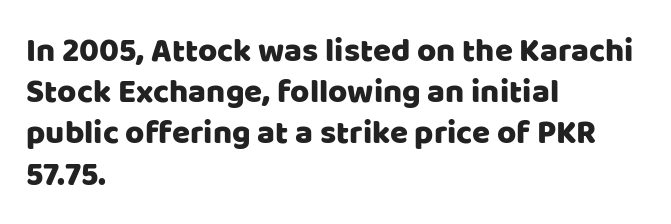
{"serif": "no", "italic": "no", "width": "normal", "stroke_contrast": "low", "x_height": "large", "monospaced": "no", "underline": "no", "align": "left", "line_spacing": "normal", "line_spacing_ratio": 1.25, "letter_spacing": "normal", "letter_spacing_em": 0.0, "glyph_px": 33}
